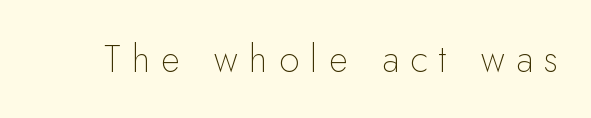
Spacing verdict: proportional, widths tailored to each character. Serif or sans? Sans — the stroke terminals are bare. Stems here are at most as thick as an everyday book face. Someone cranked the tracking dial way up on this one. Ascenders rise straight up at ninety degrees. Decoration check: the copy has no underline.
